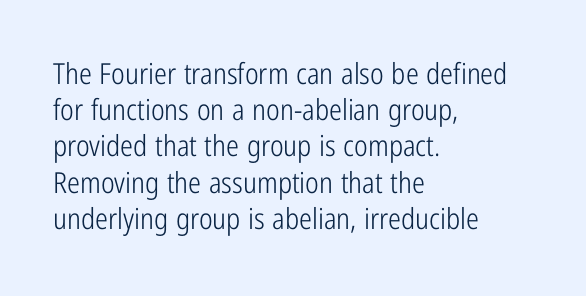
{"serif": "no", "italic": "no", "bold": "no", "weight": "light", "width": "condensed", "stroke_contrast": "low", "x_height": "medium", "monospaced": "no", "underline": "no", "align": "left", "line_spacing": "normal", "line_spacing_ratio": 1.25, "letter_spacing": "normal", "letter_spacing_em": 0.0, "glyph_px": 29}
